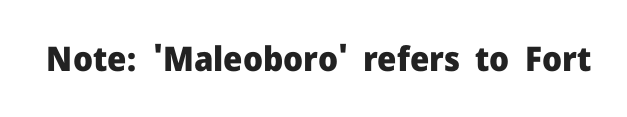
The type sits square on the baseline with zero lean. The face used here has the dense, thick strokes of a bold. Descenders hang freely into open space. The passage shown has conventional tracking throughout. The type family on display is of the sans-serif kind. Think of a printed novel: that variable character pitch is what you see here.
